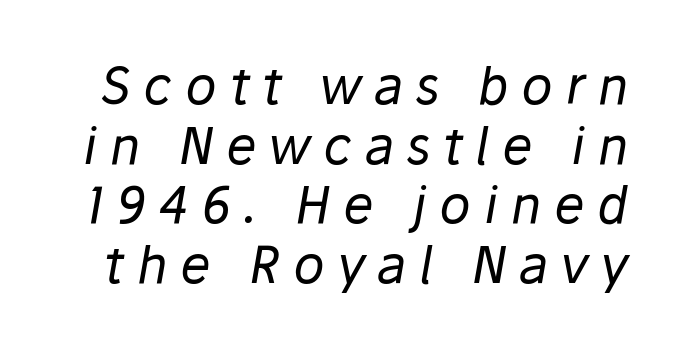
The image shows 51 px regular-weight type, italic (leaning right); set line spacing 1.17x, unusually wide letter spacing (+0.25 em), not underlined; low stroke contrast and a medium x-height.
